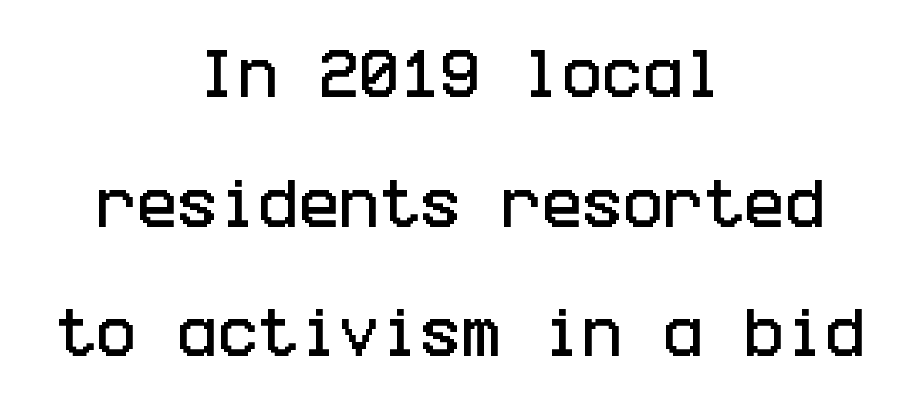
{"serif": "no", "italic": "no", "width": "condensed", "stroke_contrast": "low", "x_height": "large", "underline": "no", "align": "center", "line_spacing": "loose", "line_spacing_ratio": 2.4, "letter_spacing": "normal", "letter_spacing_em": 0.0, "glyph_px": 54}
